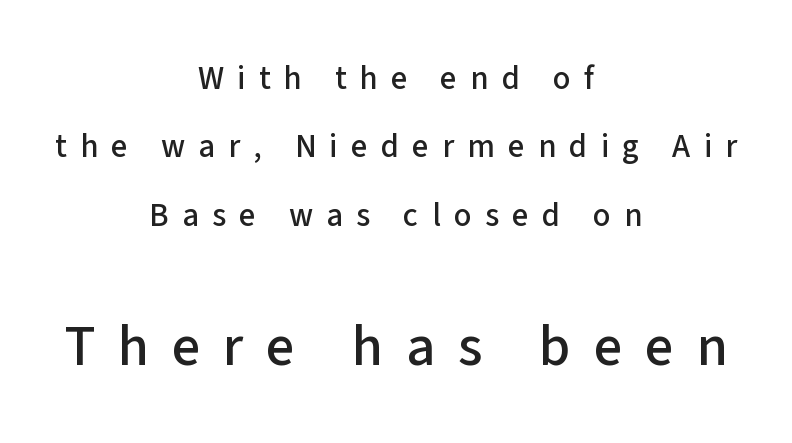
Is the block centered? Yes — each line is placed symmetrically about the middle. Is this a sans? Yes — the strokes have no serifs. Just letters on the line, the space beneath them empty. Note: smaller setting up top, larger setting below. Horizontal bands of white between lines are thick stripes.
